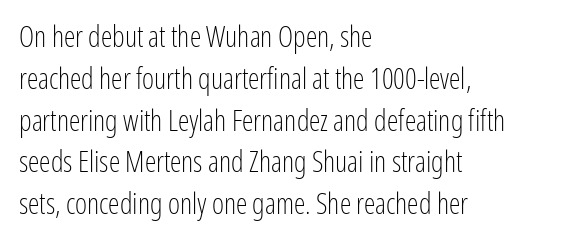
Q: Is the text bold? A: No.
Q: Is the text italic (slanted)? A: No, it is upright.
Q: Is the typeface a serif or a sans-serif typeface? A: Sans-serif.
Q: Is the text underlined? A: No.
Q: How is the paragraph aligned? A: Left-aligned.
Q: Is the spacing between letters normal or unusually wide? A: Normal.
Q: Is the spacing between lines tight, normal or loose? A: Normal.
Q: Width (condensed, normal, or wide)? A: Condensed.
Q: Stroke contrast? A: Low.
Q: x-height? A: Medium.
Q: Monospaced? A: No.
